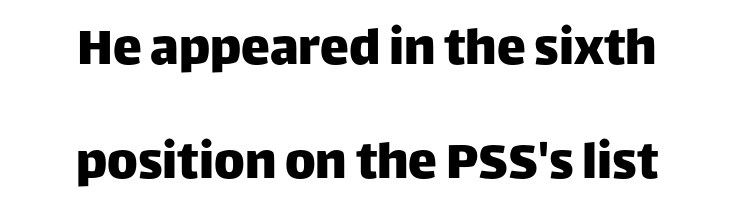
The string is rendered with underlining switched off. This rendering employs a face without finishing strokes, i.e., a sans-serif. The block of text is sparse from top to bottom, with ample space between rows. Does the copy run flush right? No — it is centered line by line.
